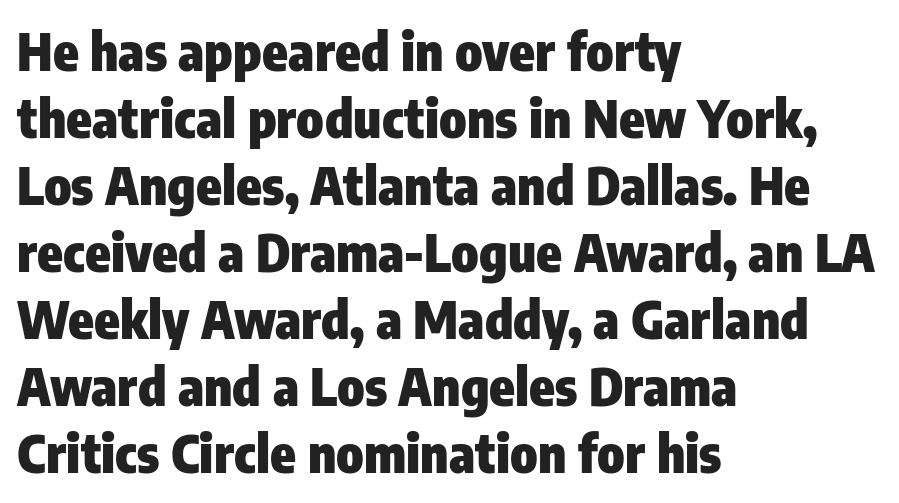
Q: Is the text bold? A: Yes.
Q: Is the text italic (slanted)? A: No, it is upright.
Q: Is the typeface a serif or a sans-serif typeface? A: Sans-serif.
Q: Is the text underlined? A: No.
Q: How is the paragraph aligned? A: Left-aligned.
Q: Is the spacing between letters normal or unusually wide? A: Normal.
Q: Is the spacing between lines tight, normal or loose? A: Normal.
Q: Width (condensed, normal, or wide)? A: Condensed.
Q: Stroke contrast? A: Low.
Q: x-height? A: Medium.
Q: Monospaced? A: No.
